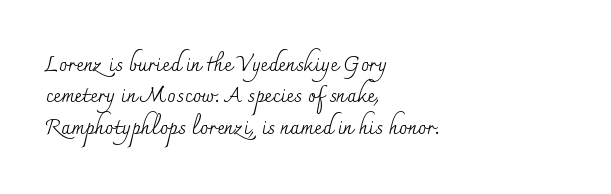
Q: Is the text bold? A: No.
Q: Is the text italic (slanted)? A: Yes.
Q: Is the text underlined? A: No.
Q: How is the paragraph aligned? A: Left-aligned.
Q: Is the spacing between letters normal or unusually wide? A: Normal.
Q: Is the spacing between lines tight, normal or loose? A: Normal.
